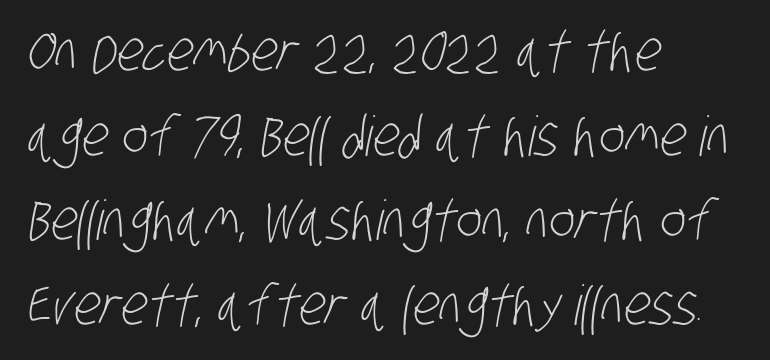
These lines are composed in type without serifs. The font sits on the lighter half of the weight spectrum, regular included. A normal amount of white space separates one row of letters from the next. The letters sit at their default tracking, neither squeezed nor spread. The words here are not underlined.
